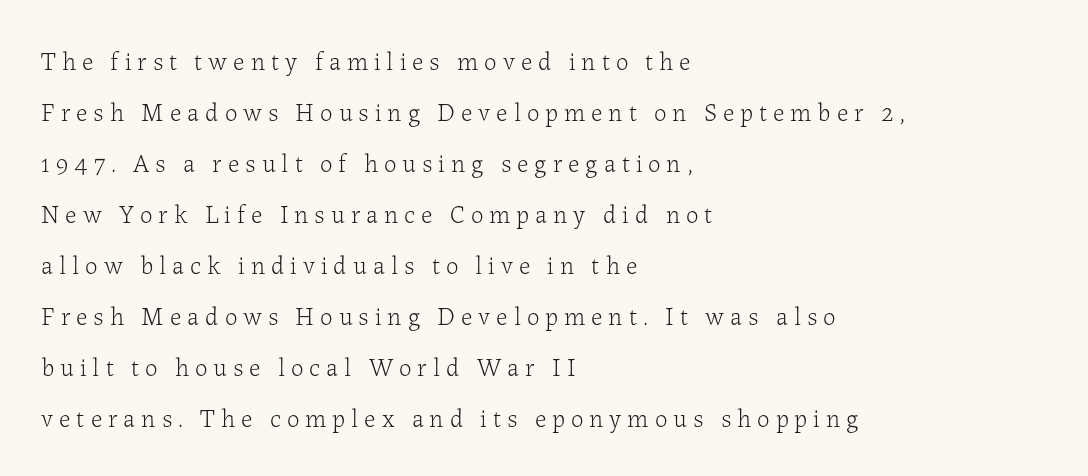
{"italic": "no", "bold": "no", "underline": "no", "align": "left", "line_spacing": "loose", "line_spacing_ratio": 2.04, "letter_spacing": "wide", "letter_spacing_em": 0.24, "glyph_px": 25}
